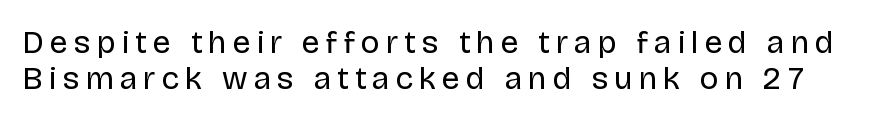
The image shows 32 px regular-weight sans-serif type, upright; set tight line spacing (1.11x), not underlined; low stroke contrast and a large x-height.
